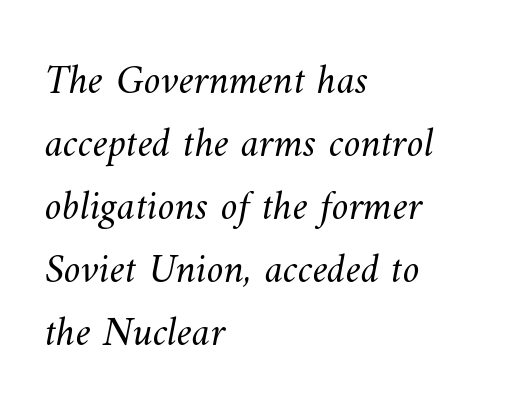
The image shows 42 px light type; set left-aligned, normal line spacing (1.5x), normal letter spacing, not underlined; medium stroke contrast and a small x-height.
